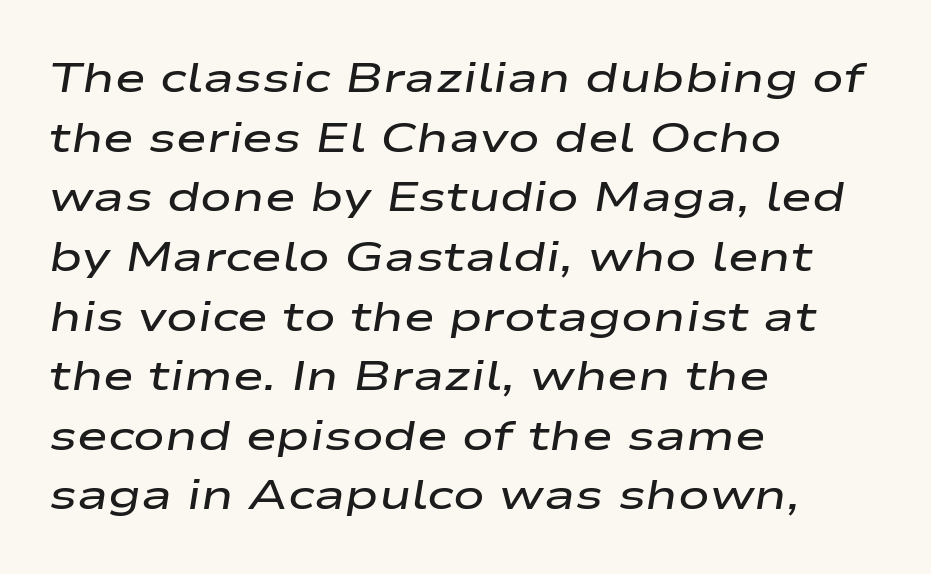
The image shows 42 px semibold, wide type, italic (leaning right); set left-aligned, normal line spacing (1.42x), normal letter spacing, not underlined; low stroke contrast and a medium x-height.
